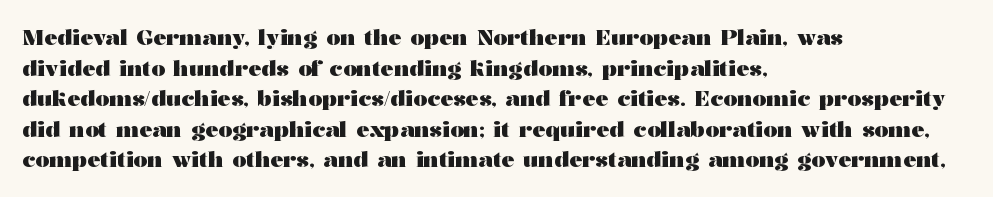
If you drew a line through each stem, it would be perfectly vertical. A normal amount of white space separates one row of letters from the next. Unmarked baselines from the first word to the last. Pretty heavy lettering here — definitely bold. The paragraph has a hard left edge and a soft right edge. These lines keep a tight, regular rhythm from letter to letter.
